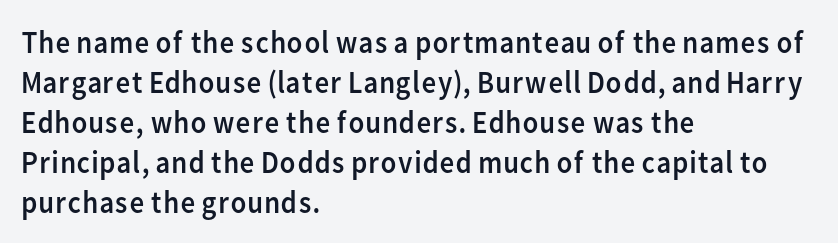
The image shows 32 px regular-weight sans-serif type, upright; set left-aligned, normal line spacing (1.25x), normal letter spacing, not underlined; low stroke contrast and a medium x-height.
